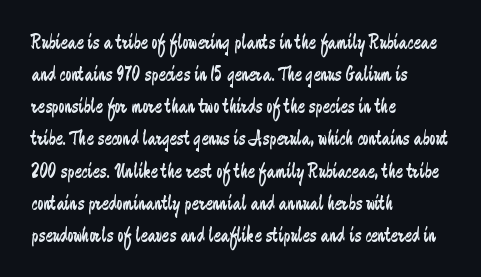
Is the block centered? No — it sits flush against the left margin. Honestly, the row spacing looks completely unremarkable. Check under the words: just untouched page. Nobody touched the tracking dial on this one.
